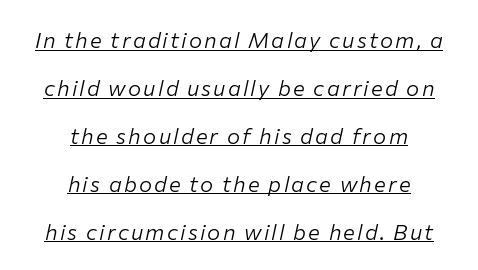
{"italic": "yes", "lean": "right", "slant_degrees": 12, "bold": "no", "underline": "yes", "align": "center", "line_spacing": "loose", "line_spacing_ratio": 2.18, "glyph_px": 22}
